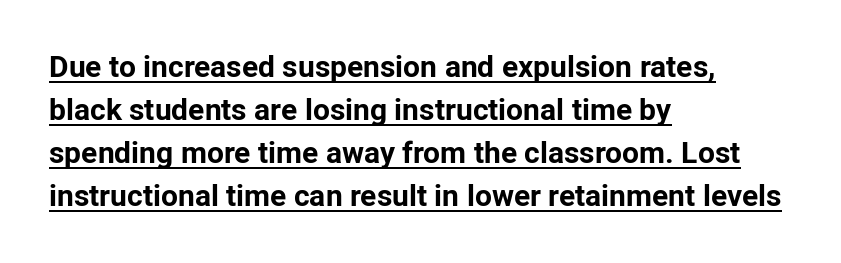
The image shows 30 px bold sans-serif type, upright; set left-aligned, normal line spacing (1.43x), normal letter spacing, underlined; low stroke contrast and a medium x-height.
